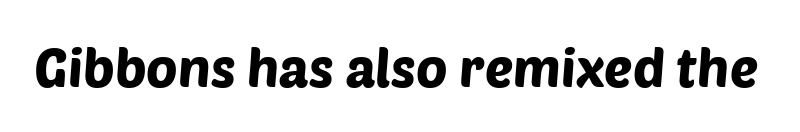
Q: Is the typeface a serif or a sans-serif typeface? A: Sans-serif.
Q: Is the text underlined? A: No.
Q: Is the spacing between letters normal or unusually wide? A: Normal.
Q: Width (condensed, normal, or wide)? A: Normal.
Q: Stroke contrast? A: Low.
Q: x-height? A: Large.
Q: Monospaced? A: No.
